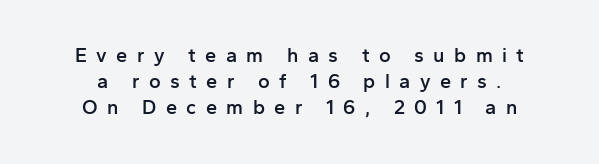
Q: Is the text bold? A: Semi-bold.
Q: Is the text italic (slanted)? A: No, it is upright.
Q: Is the text underlined? A: No.
Q: How is the paragraph aligned? A: Centered.
Q: Is the spacing between letters normal or unusually wide? A: Unusually wide.
Q: Is the spacing between lines tight, normal or loose? A: Normal.
